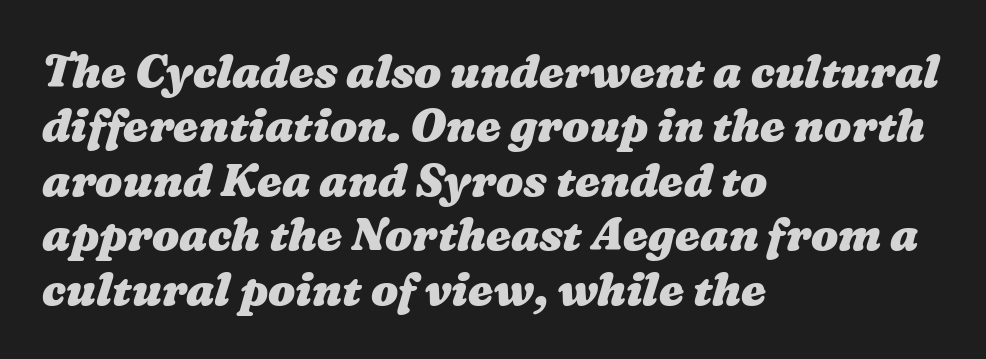
Q: Is the text bold? A: Yes.
Q: Is the text underlined? A: No.
Q: How is the paragraph aligned? A: Left-aligned.
Q: Is the spacing between letters normal or unusually wide? A: Normal.
Q: Width (condensed, normal, or wide)? A: Wide.
Q: Stroke contrast? A: Medium.
Q: x-height? A: Medium.
Q: Monospaced? A: No.
